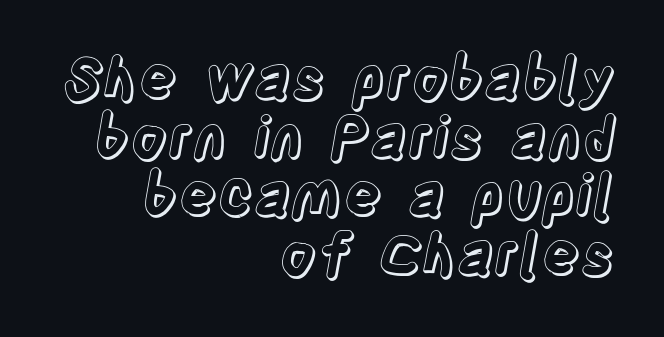
The image shows 57 px condensed type; set right-aligned, tight line spacing (1.03x), normal letter spacing, not underlined; a large x-height.
